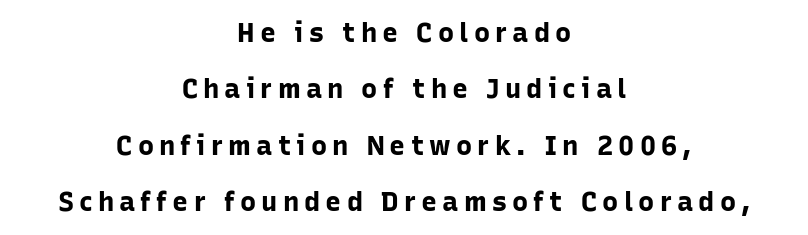
This rendering uses center alignment, leaving both contours irregular but symmetric. Interline gaps are noticeably wide in this sample. These words are printed bold, with thick strokes throughout. Words float on clear page, feet unadorned. The type sits square on the baseline with zero lean.
